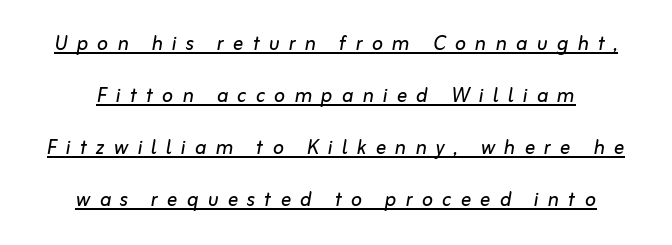
{"italic": "yes", "lean": "right", "slant_degrees": 10, "bold": "no", "underline": "yes", "align": "center", "line_spacing": "loose", "line_spacing_ratio": 2.0, "letter_spacing": "wide", "letter_spacing_em": 0.35, "glyph_px": 26}
